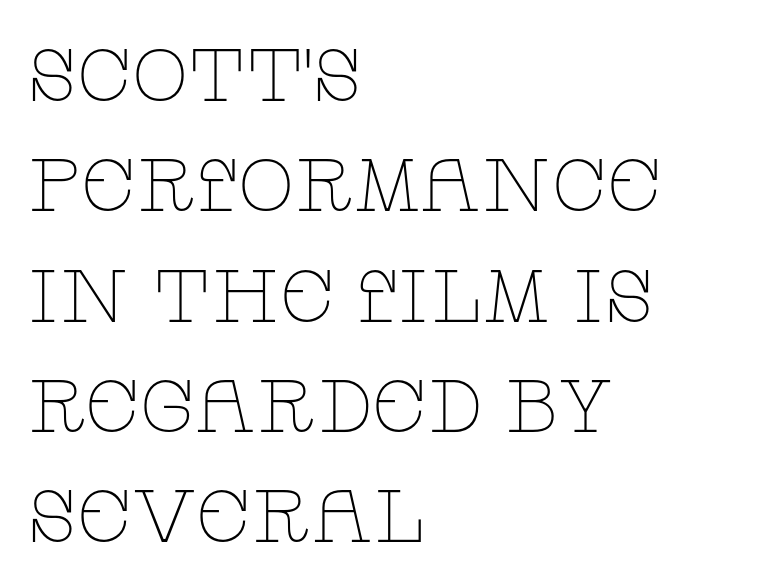
{"serif": "yes", "italic": "no", "bold": "no", "weight": "thin", "width": "wide", "stroke_contrast": "low", "x_height": "large", "monospaced": "no", "underline": "no", "align": "left", "line_spacing": "normal", "line_spacing_ratio": 1.49, "letter_spacing": "normal", "letter_spacing_em": 0.0, "glyph_px": 74}
